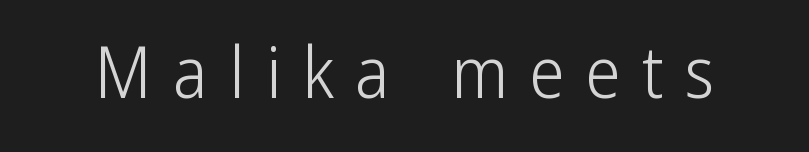
Students, note that the glyphs here are deliberately spaced far apart. A typesetter would call this proportional, since set widths differ per character. The typeface chosen for these lines omits serifs. A clean baseline with only descenders dipping below it. Summary of weight: not heavy and not bold. Quick note: not italic, upright.
